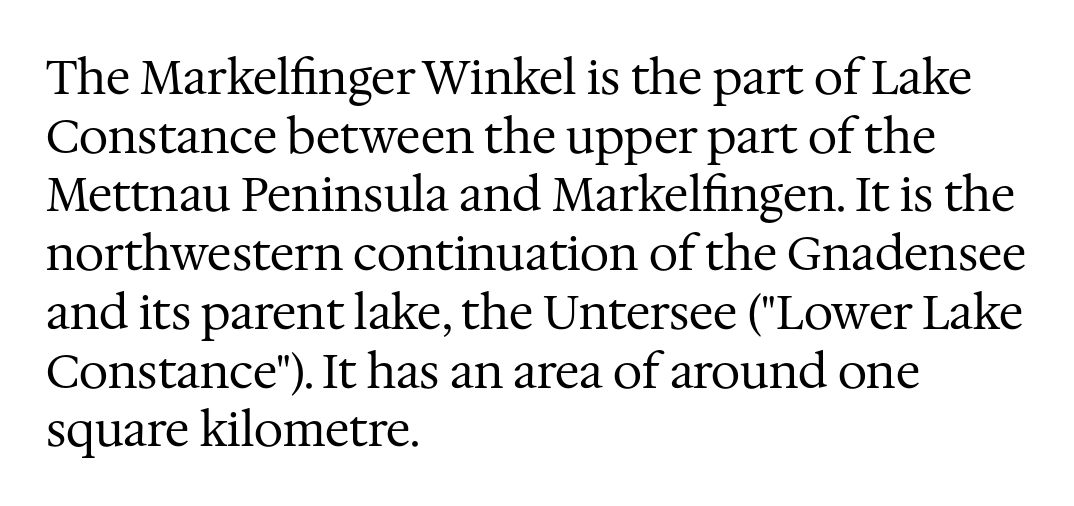
{"serif": "yes", "italic": "no", "bold": "no", "weight": "regular", "width": "normal", "stroke_contrast": "medium", "x_height": "medium", "monospaced": "no", "underline": "no", "align": "left", "line_spacing": "normal", "line_spacing_ratio": 1.25, "letter_spacing": "normal", "letter_spacing_em": 0.0, "glyph_px": 47}
